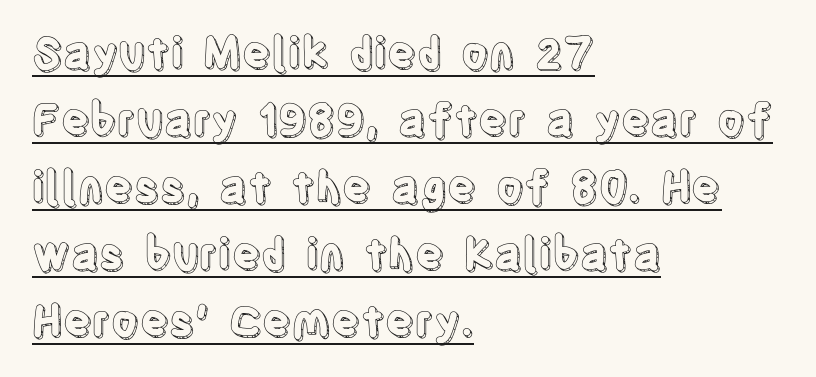
Q: Is the text italic (slanted)? A: No, it is upright.
Q: Is the text underlined? A: Yes.
Q: How is the paragraph aligned? A: Left-aligned.
Q: Is the spacing between letters normal or unusually wide? A: Normal.
Q: Is the spacing between lines tight, normal or loose? A: Normal.
Q: Width (condensed, normal, or wide)? A: Condensed.
Q: x-height? A: Large.
Q: Monospaced? A: No.
